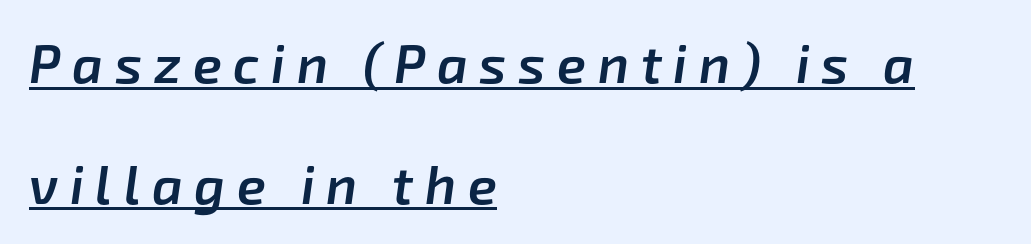
The font's italic variant was chosen for this text. Does the leading feel generous? Absolutely, it's lavish. Spacing between characters has been opened up far beyond the box default. Reading down the block, your eye returns to a fixed left position each line.
